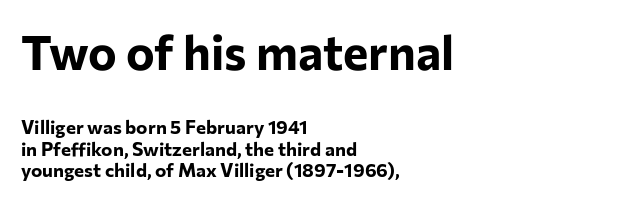
The axis of the letterforms is exactly vertical. The sample has been set heavy, in full bold. Here the designer chose a conventional face with non-uniform glyph widths. If you measured baseline to baseline, you'd find a short distance.
